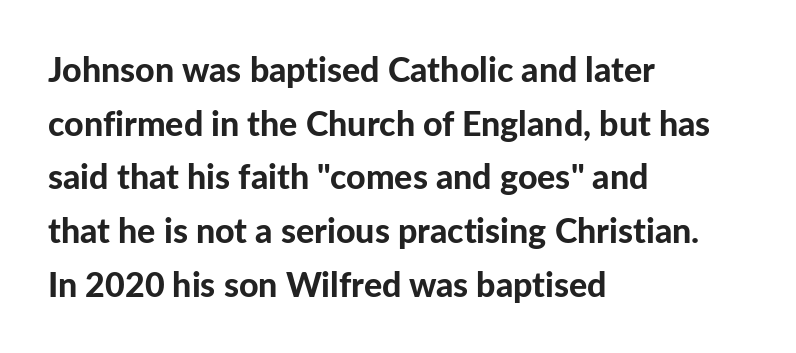
{"serif": "no", "italic": "no", "bold": "yes", "weight": "bold", "width": "normal", "stroke_contrast": "low", "x_height": "medium", "monospaced": "no", "underline": "no", "align": "left", "line_spacing": "normal", "line_spacing_ratio": 1.58, "letter_spacing": "normal", "letter_spacing_em": 0.0, "glyph_px": 34}
